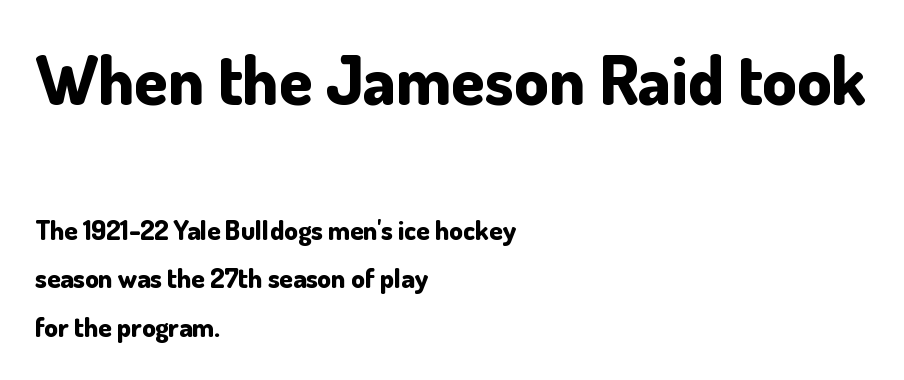
The image shows 68 px bold sans-serif type, upright; set left-aligned, line spacing 1.8x, normal letter spacing, not underlined; the first (top) block is 2.52x larger; low stroke contrast and a small x-height.
